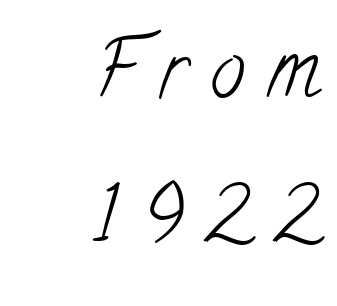
The image shows 78 px light, condensed serif type; set right-aligned, line spacing 1.88x, unusually wide letter spacing (+0.3 em), not underlined; low stroke contrast and a small x-height.
